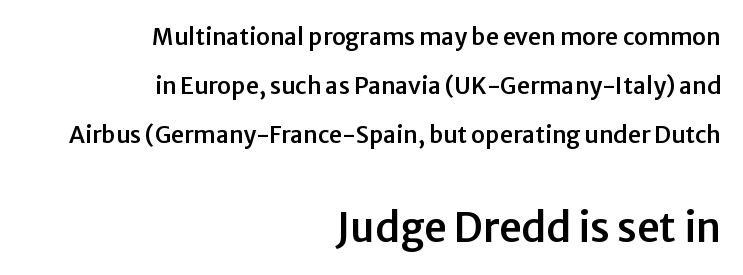
The image shows 40 px sans-serif type, upright; set right-aligned, loose line spacing (2.14x), normal letter spacing, not underlined; the second (bottom) block is 1.74x larger; low stroke contrast and a medium x-height.
